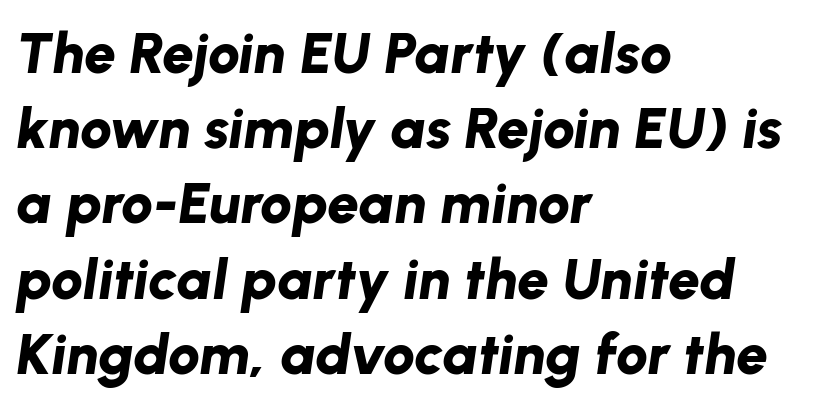
The image shows 57 px bold type, italic (leaning right); set left-aligned, normal line spacing (1.32x), normal letter spacing, not underlined; low stroke contrast and a medium x-height.
